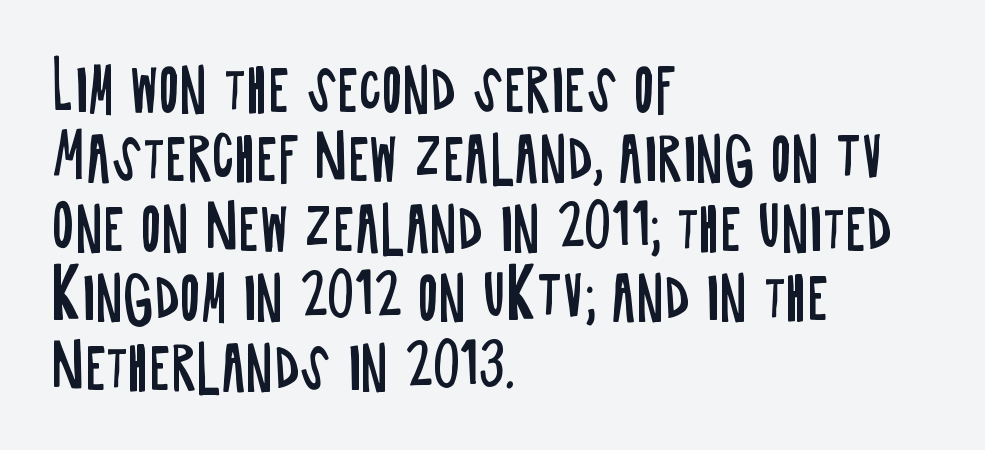
The image shows 56 px regular-weight, condensed sans-serif type, upright; set left-aligned, line spacing 1.24x, normal letter spacing, not underlined; low stroke contrast and a large x-height.
